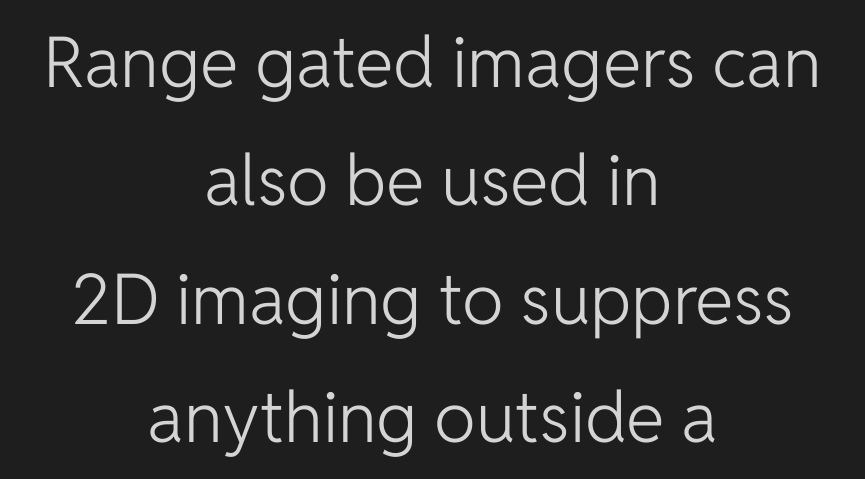
Q: Is the text bold? A: No.
Q: Is the text italic (slanted)? A: No, it is upright.
Q: Is the typeface a serif or a sans-serif typeface? A: Sans-serif.
Q: Is the text underlined? A: No.
Q: How is the paragraph aligned? A: Centered.
Q: Is the spacing between letters normal or unusually wide? A: Normal.
Q: Is the spacing between lines tight, normal or loose? A: Normal.
Q: Width (condensed, normal, or wide)? A: Normal.
Q: Stroke contrast? A: Low.
Q: x-height? A: Medium.
Q: Monospaced? A: No.
